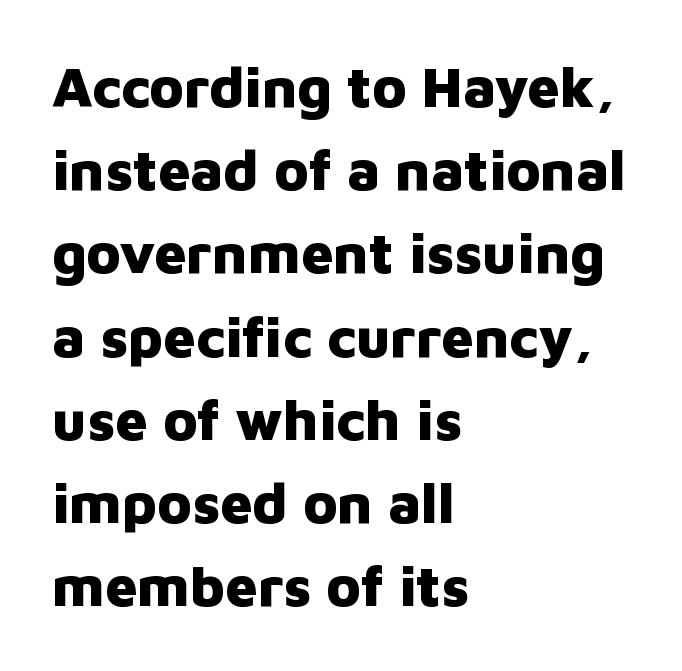
Q: Is the text bold? A: Yes.
Q: Is the text italic (slanted)? A: No, it is upright.
Q: Is the typeface a serif or a sans-serif typeface? A: Sans-serif.
Q: Is the text underlined? A: No.
Q: How is the paragraph aligned? A: Left-aligned.
Q: Is the spacing between letters normal or unusually wide? A: Normal.
Q: Is the spacing between lines tight, normal or loose? A: Normal.
Q: Width (condensed, normal, or wide)? A: Normal.
Q: Stroke contrast? A: Low.
Q: x-height? A: Medium.
Q: Monospaced? A: No.
